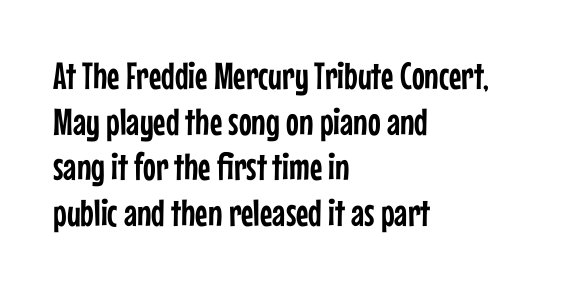
The specimen omits any rule beneath the text block's lines. I'd call this a sans setting — the letters go barefoot. A typesetter would mark this as roman, not italic. Compared with a centered layout, this one pins lines to the left instead. The face used here is proportionally spaced, like ordinary book or web type.
